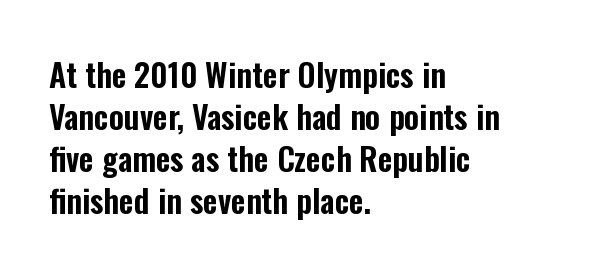
The image shows 32 px condensed sans-serif type, upright; set left-aligned, normal line spacing (1.31x), normal letter spacing, not underlined; low stroke contrast and a medium x-height.
